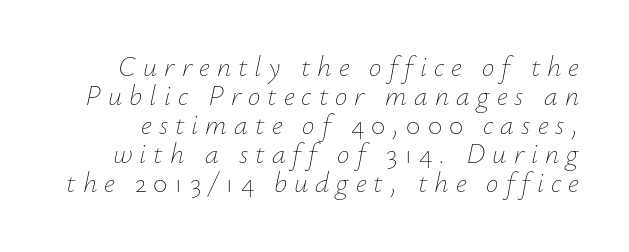
The image shows 28 px thin type, italic (leaning right); set tight line spacing (1.04x), unusually wide letter spacing (+0.25 em), not underlined; low stroke contrast and a small x-height.
